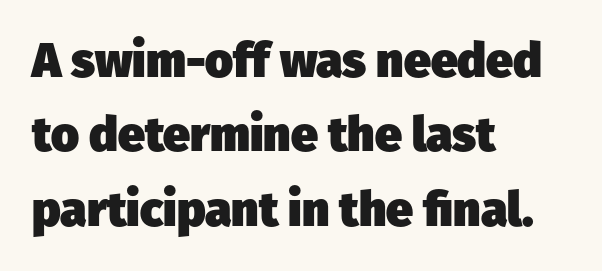
As a designer I'd log this as weight 700, bold. Summary of vertical rhythm: regular, with standard interline spacing. Unmarked baselines from the first word to the last. Note the varied advance widths — an 'i' is clearly narrower than an 'm'. Nope, no serifs anywhere on these letters.
